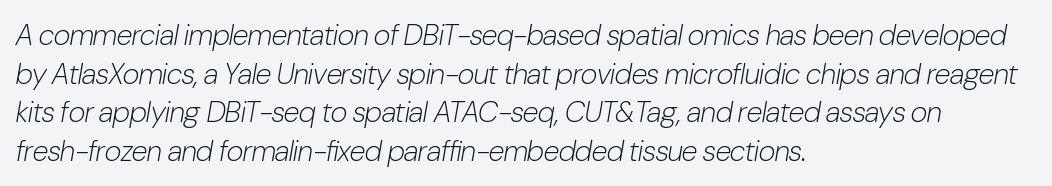
There's an unmistakable incline to the writing here. The rendering uses a moderate line-height, typical for paragraphs. A typesetter would call this zero additional tracking. A quiet, ordinary-to-light weight characterises the typeface. A typesetter would call this proportional, since set widths differ per character. These lines stack with their left ends in a neat column.
